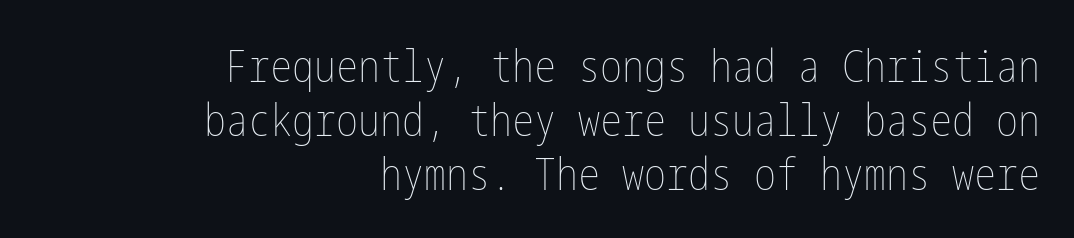
The strokes are not fattened; the text isn't bold. Look at the tracking — it's just the regular setting, nothing added. Is the block centered? No — it sits flush against the right margin. The glyphs are unaccompanied by any horizontal stroke below them.
